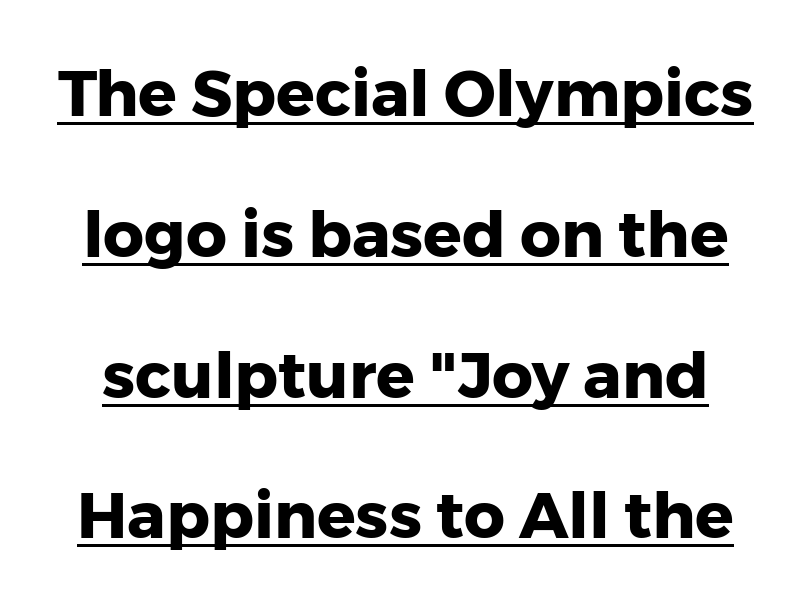
{"serif": "no", "italic": "no", "bold": "yes", "weight": "heavy", "width": "normal", "stroke_contrast": "low", "x_height": "medium", "monospaced": "no", "underline": "yes", "line_spacing": "loose", "line_spacing_ratio": 2.2, "letter_spacing": "normal", "letter_spacing_em": 0.0, "glyph_px": 64}
